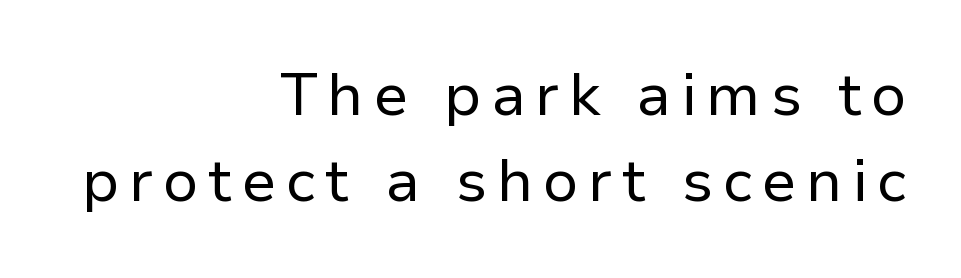
Q: Is the text bold? A: No.
Q: Is the text italic (slanted)? A: No, it is upright.
Q: Is the typeface a serif or a sans-serif typeface? A: Sans-serif.
Q: Is the text underlined? A: No.
Q: How is the paragraph aligned? A: Right-aligned.
Q: Is the spacing between lines tight, normal or loose? A: Normal.
Q: Width (condensed, normal, or wide)? A: Normal.
Q: Stroke contrast? A: Low.
Q: x-height? A: Medium.
Q: Monospaced? A: No.
